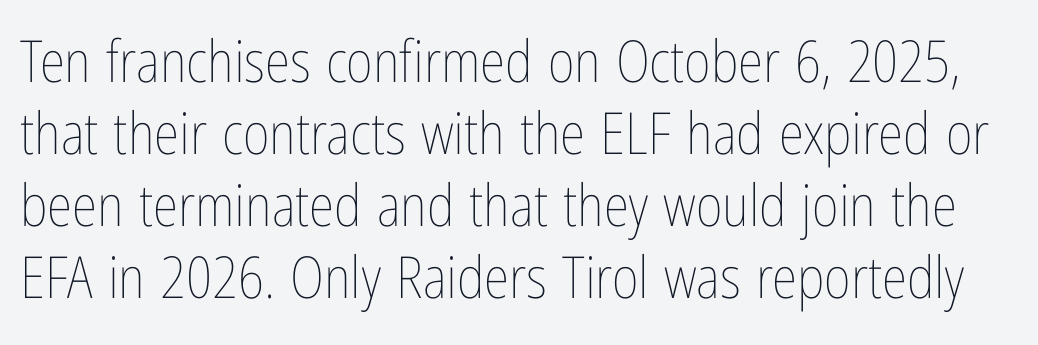
Each letter keeps its own natural width here, so spacing adapts to shape. No heavy texture on the line: the type isn't bold. A roman cut, with each character standing at attention. Each word holds together tightly as a unit, with standard inter-letter gaps.
